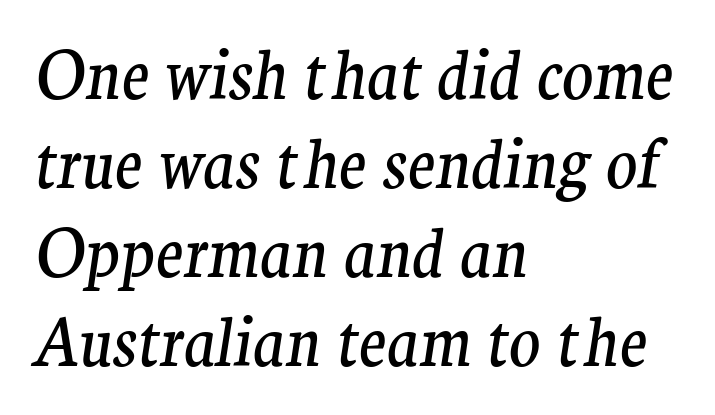
Q: Is the text bold? A: No.
Q: Is the text italic (slanted)? A: Yes, it leans right by about 9 degrees.
Q: Is the typeface a serif or a sans-serif typeface? A: Serif.
Q: Is the text underlined? A: No.
Q: How is the paragraph aligned? A: Left-aligned.
Q: Is the spacing between letters normal or unusually wide? A: Normal.
Q: Is the spacing between lines tight, normal or loose? A: Normal.
Q: Width (condensed, normal, or wide)? A: Normal.
Q: Stroke contrast? A: Medium.
Q: x-height? A: Medium.
Q: Monospaced? A: No.
